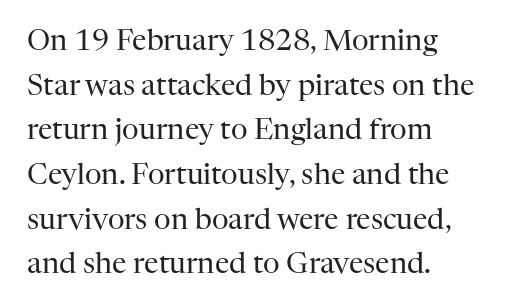
{"serif": "yes", "italic": "no", "bold": "no", "weight": "regular", "width": "normal", "stroke_contrast": "high", "x_height": "medium", "monospaced": "no", "underline": "no", "align": "left", "line_spacing": "normal", "line_spacing_ratio": 1.54, "letter_spacing": "normal", "letter_spacing_em": 0.0, "glyph_px": 29}
